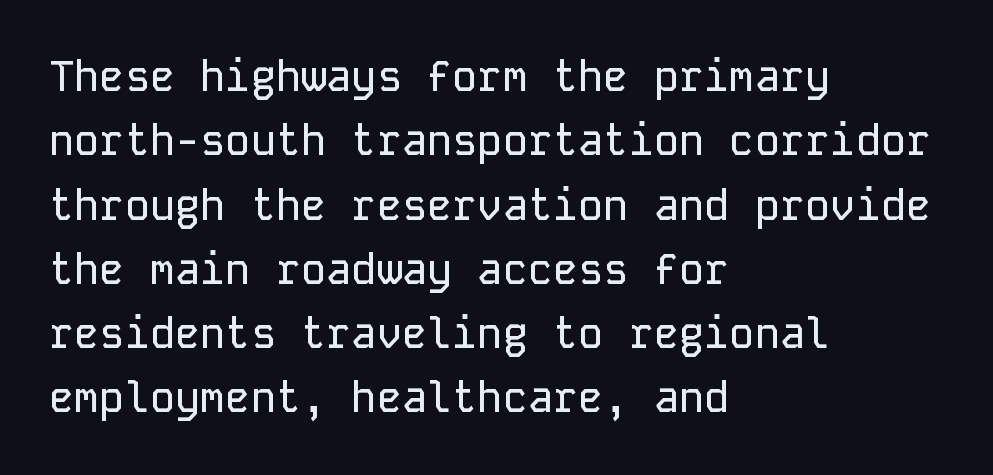
Fixed-width glyphs throughout — classic coding-font behaviour. Every row of glyphs begins at an identical x-position on the left. Typographically, this falls in the sans-serif category. No word sits above an underline.
